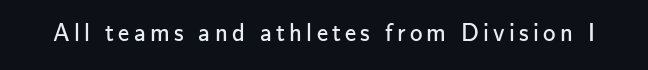
The image shows 25 px text type, upright; set not underlined.
